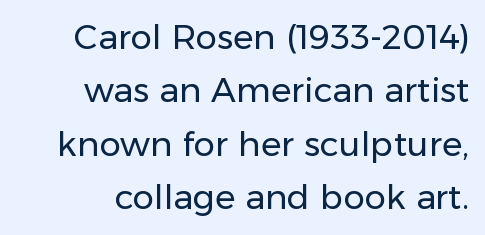
The image shows 34 px regular-weight sans-serif type, upright; set right-aligned, normal line spacing (1.57x), normal letter spacing, not underlined; low stroke contrast and a medium x-height.
